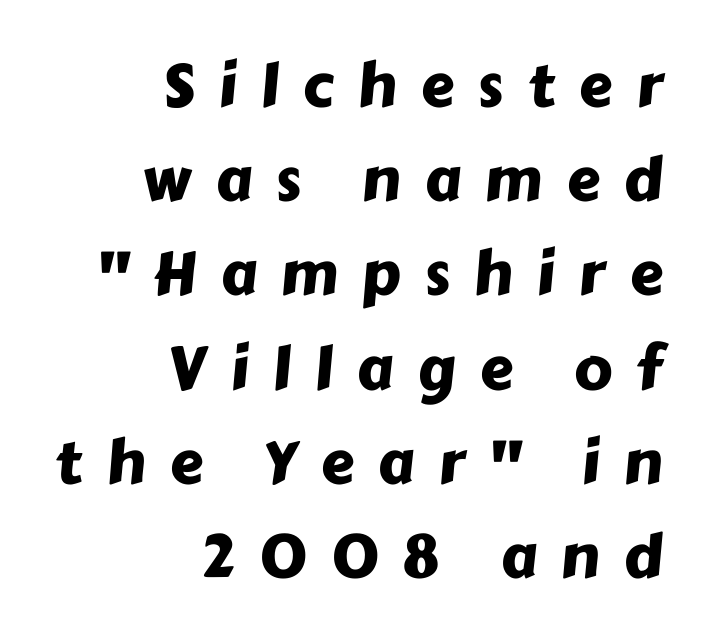
The leading is moderate, giving the passage an even texture. No word sits above an underline. A typesetter would call this proportional, since set widths differ per character. Someone cranked the tracking dial way up on this one.
